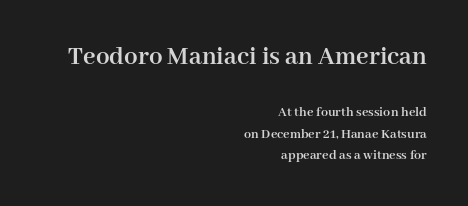
Q: Is the text bold? A: Yes.
Q: Is the text italic (slanted)? A: No, it is upright.
Q: Is the text underlined? A: No.
Q: How is the paragraph aligned? A: Right-aligned.
Q: Is the spacing between letters normal or unusually wide? A: Normal.
Q: Is the spacing between lines tight, normal or loose? A: Normal.
Q: Which block of text is set in a larger size, the first (top) or the second (bottom)? A: The first (top) one.
